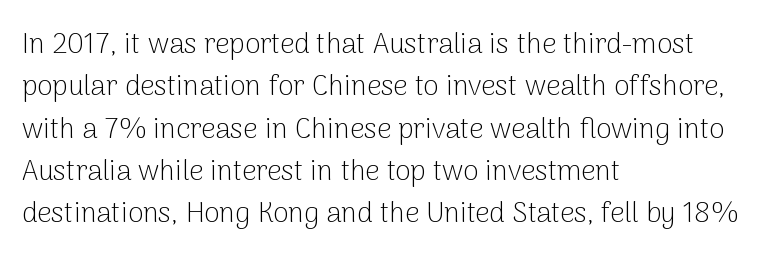
The image shows 28 px light sans-serif type, upright; set left-aligned, normal line spacing (1.51x), normal letter spacing, not underlined; low stroke contrast and a medium x-height.
